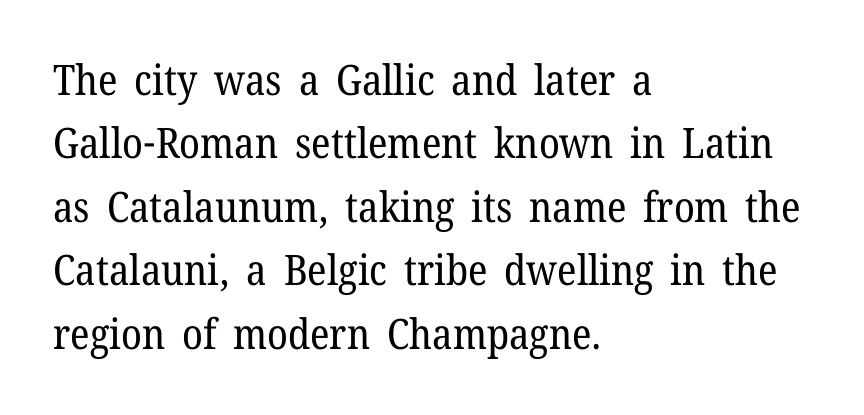
{"serif": "yes", "italic": "no", "bold": "no", "weight": "regular", "width": "normal", "stroke_contrast": "low", "x_height": "medium", "monospaced": "no", "underline": "no", "align": "left", "line_spacing": "normal", "line_spacing_ratio": 1.51, "letter_spacing": "normal", "letter_spacing_em": 0.0, "glyph_px": 42}
